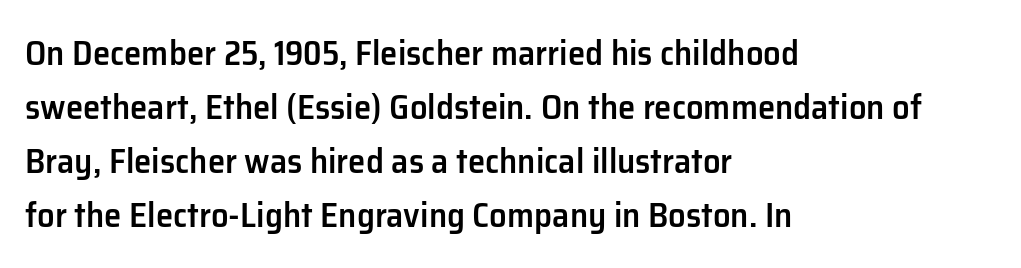
Glyph-to-glyph distance matches everyday printed text. Ascenders rise straight up at ninety degrees. Summary of vertical rhythm: regular, with standard interline spacing. Set as a demibold, roughly 600 on the weight scale. Character widths vary here, with narrow letters taking less room than wide ones. Nothing sits at the stroke ends, so this counts as sans-serif.
